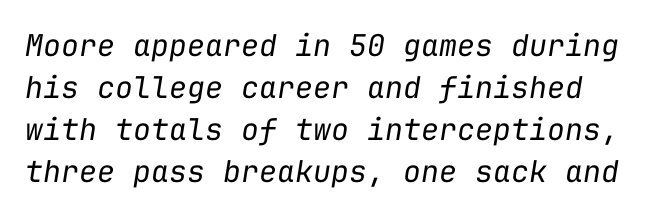
The image shows 30 px regular-weight type, italic (leaning right), monospaced; set left-aligned, normal line spacing (1.4x), normal letter spacing, not underlined; low stroke contrast and a medium x-height.
